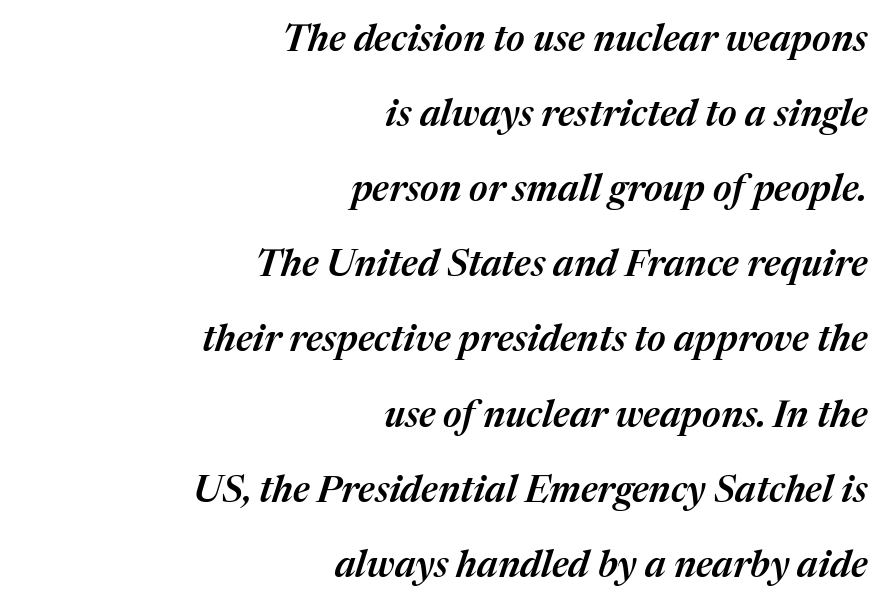
Each new line begins a long way beneath the previous one. The rendering uses a semibold face; strokes are thickened but not to full bold. The gap between lines stays unmarked. The specimen reads as italic at a glance. Which margin do the lines hug? The right one — the left edge is uneven.
